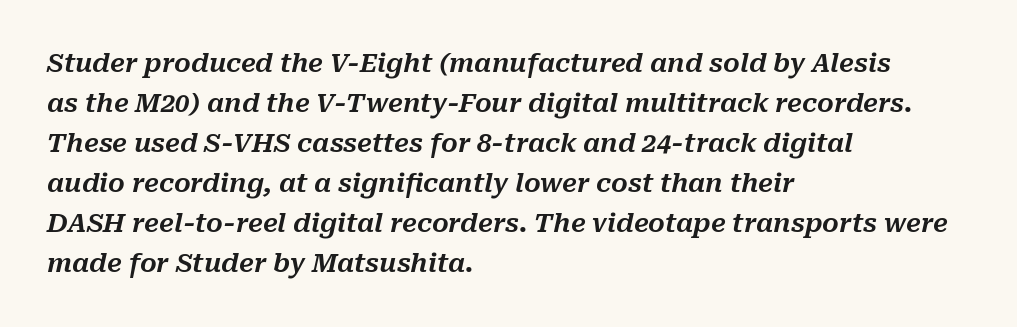
Successive baselines arrive at the customary interval. No word sits above an underline. Compared with typical body copy, the letter spacing here is the same. Designer's note — italics engaged.
